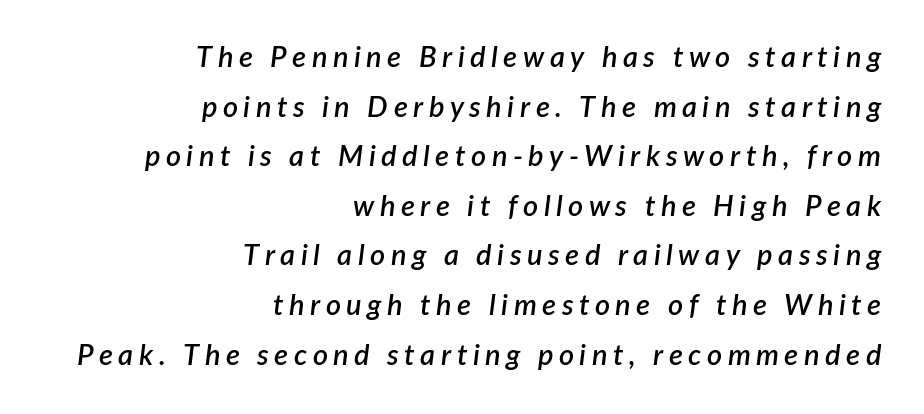
{"italic": "yes", "lean": "right", "slant_degrees": 7, "bold": "semi", "weight": "semibold", "width": "normal", "stroke_contrast": "low", "x_height": "medium", "monospaced": "no", "underline": "no", "align": "right", "line_spacing_ratio": 1.71, "glyph_px": 29}
